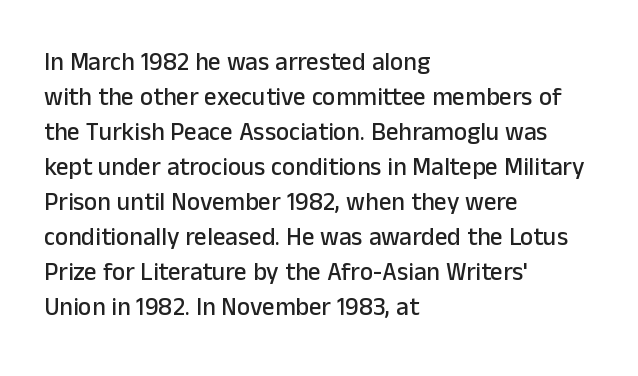
The image shows 25 px text type, upright; set left-aligned, normal line spacing (1.4x), normal letter spacing, not underlined.
